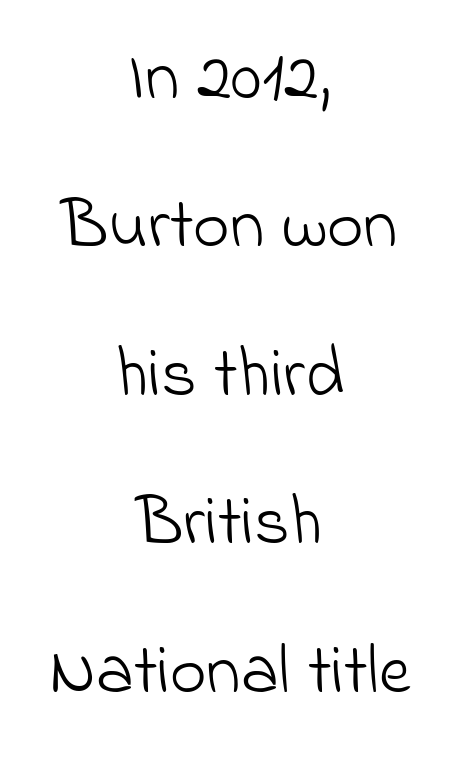
The characters display no serif detailing; their extremities are plain. Each stroke keeps to a modest, everyday thickness or less. Observe the ordinary spacing: letters are neighbours, not strangers. The paragraph shown floats in the horizontal middle. Students, observe: this is what heavily led, spacious text looks like.
